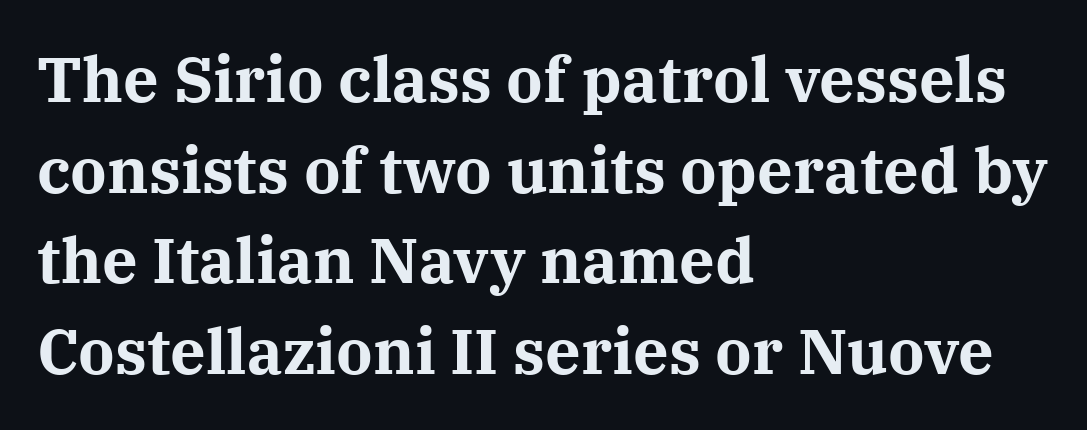
What's the leading like? Ordinary, nothing unusual. Are there feet on the stems? There are — it's a serif. The rendering anchors every line to the left-hand side. You could call the tracking neutral — neither tight nor loose. These lines were composed using upright roman letters. These words are printed bold, with thick strokes throughout.
